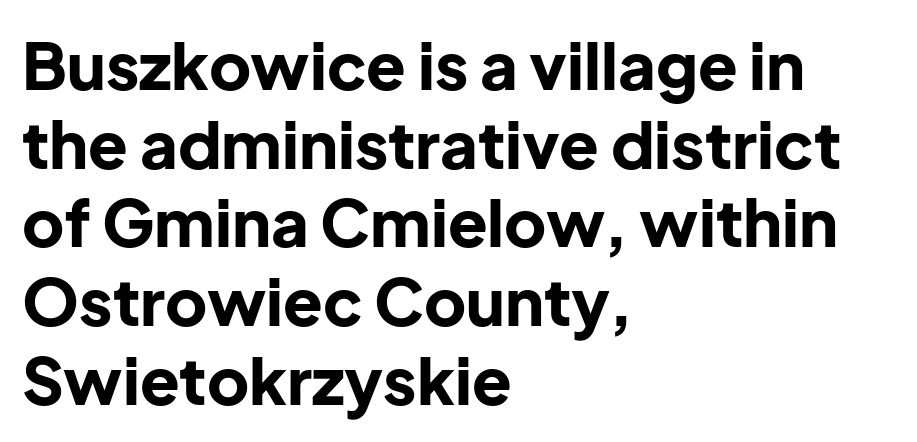
The image shows 65 px bold sans-serif type, upright; set left-aligned, line spacing 1.21x, normal letter spacing, not underlined; low stroke contrast and a medium x-height.
